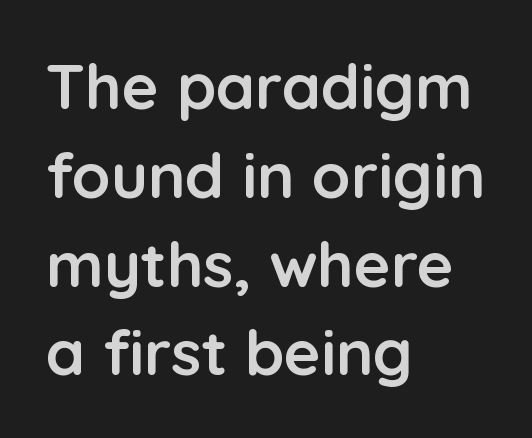
The image shows 63 px semibold sans-serif type, upright; set left-aligned, normal line spacing (1.41x), normal letter spacing, not underlined; low stroke contrast and a medium x-height.
